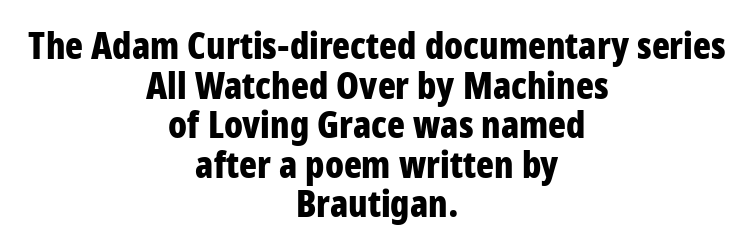
Q: Is the text bold? A: Yes.
Q: Is the text italic (slanted)? A: No, it is upright.
Q: Is the typeface a serif or a sans-serif typeface? A: Sans-serif.
Q: Is the text underlined? A: No.
Q: How is the paragraph aligned? A: Centered.
Q: Is the spacing between letters normal or unusually wide? A: Normal.
Q: Is the spacing between lines tight, normal or loose? A: Tight.
Q: Width (condensed, normal, or wide)? A: Condensed.
Q: Stroke contrast? A: Low.
Q: x-height? A: Large.
Q: Monospaced? A: No.
